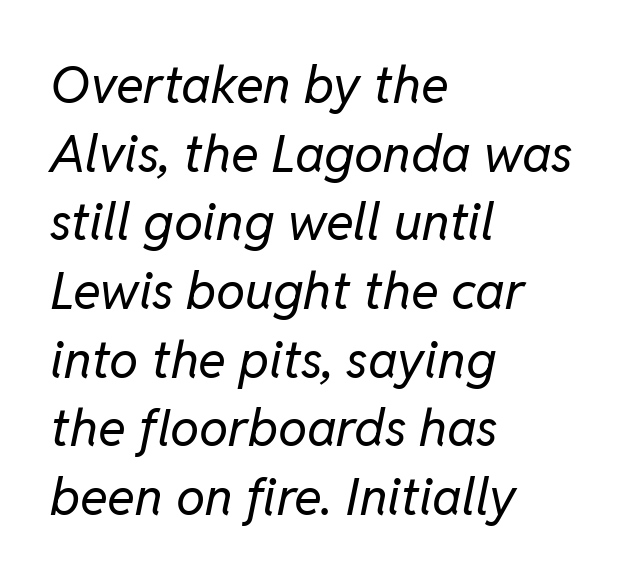
The image shows 52 px regular-weight type, italic (leaning right); set left-aligned, normal line spacing (1.32x), normal letter spacing, not underlined; low stroke contrast and a medium x-height.
